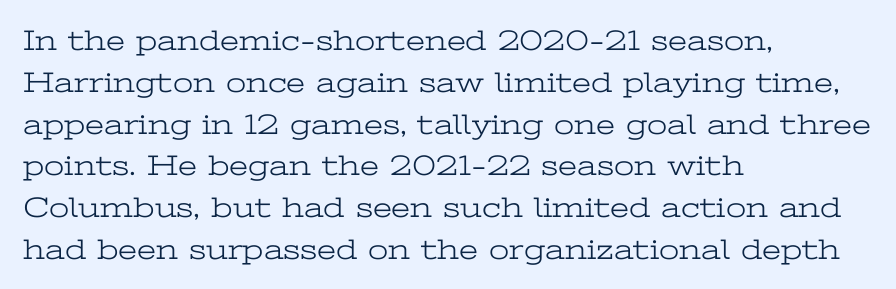
The image shows 29 px light, wide serif type, upright; set left-aligned, normal line spacing (1.44x), normal letter spacing, not underlined; low stroke contrast and a medium x-height.
